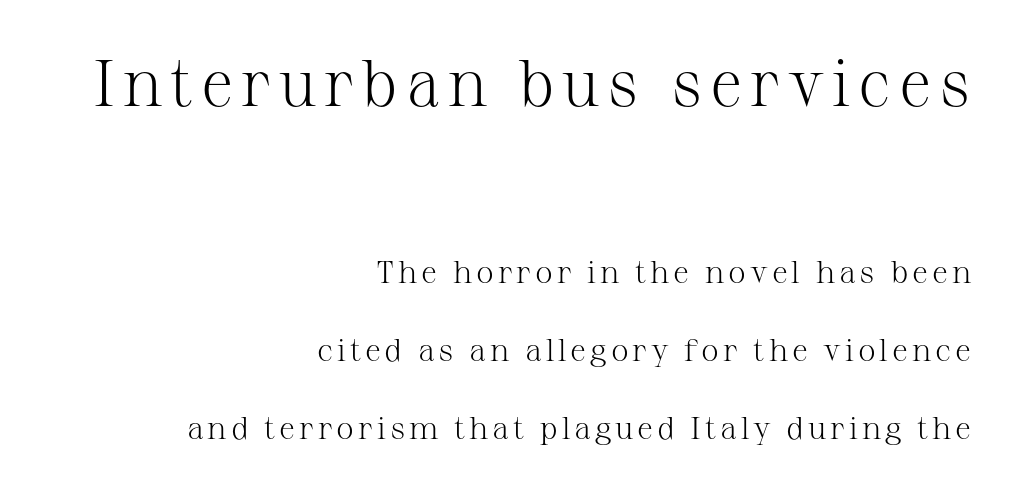
The image shows 65 px light serif type, upright; set right-aligned, loose line spacing (2.44x), not underlined; the first (top) block is 2.03x larger; medium stroke contrast and a medium x-height.
